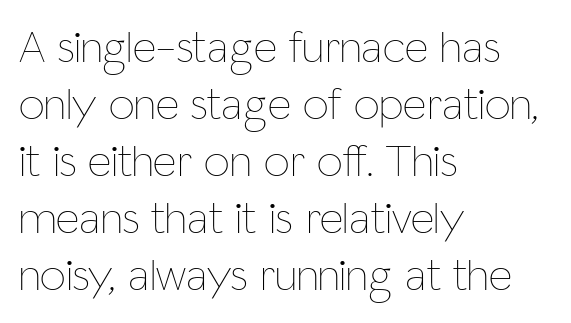
{"italic": "no", "bold": "no", "weight": "thin", "width": "condensed", "stroke_contrast": "low", "x_height": "medium", "monospaced": "no", "underline": "no", "align": "left", "line_spacing_ratio": 1.24, "letter_spacing": "normal", "letter_spacing_em": 0.0, "glyph_px": 46}
